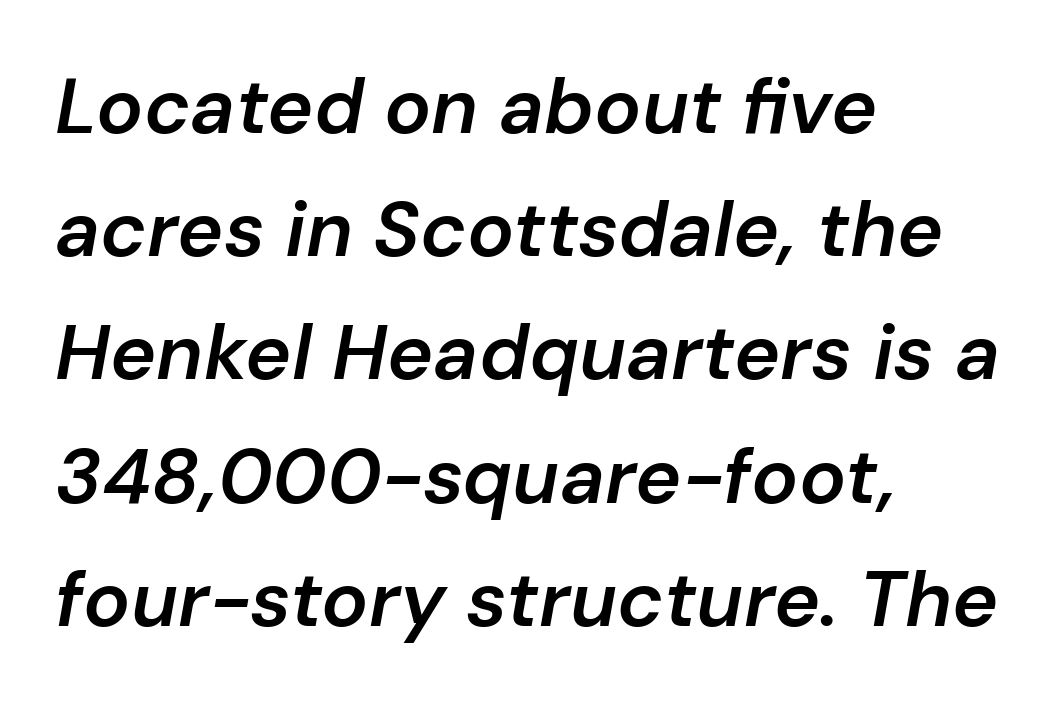
Weight: semibold (demi). The words here are not underlined. The letters are slanted; this is an italic face. Proportional: the letters do not fall into vertical columns.
